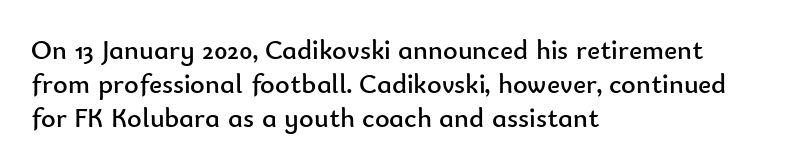
Q: Is the text bold? A: No.
Q: Is the text italic (slanted)? A: No, it is upright.
Q: Is the typeface a serif or a sans-serif typeface? A: Sans-serif.
Q: Is the text underlined? A: No.
Q: How is the paragraph aligned? A: Left-aligned.
Q: Is the spacing between letters normal or unusually wide? A: Normal.
Q: Width (condensed, normal, or wide)? A: Normal.
Q: Stroke contrast? A: Low.
Q: x-height? A: Small.
Q: Monospaced? A: No.
